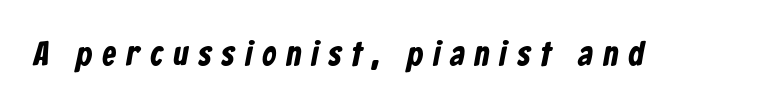
Q: Is the typeface a serif or a sans-serif typeface? A: Sans-serif.
Q: Is the text underlined? A: No.
Q: Is the spacing between letters normal or unusually wide? A: Unusually wide.
Q: Width (condensed, normal, or wide)? A: Condensed.
Q: Stroke contrast? A: Low.
Q: x-height? A: Medium.
Q: Monospaced? A: No.
